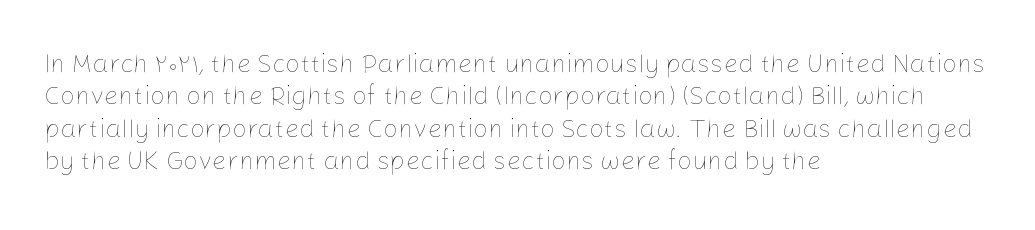
Line spacing here is normal. Nobody touched the tracking dial on this one. Quick note: underline off. Designer's note — italics off, roman on. The lines are quadded left.
